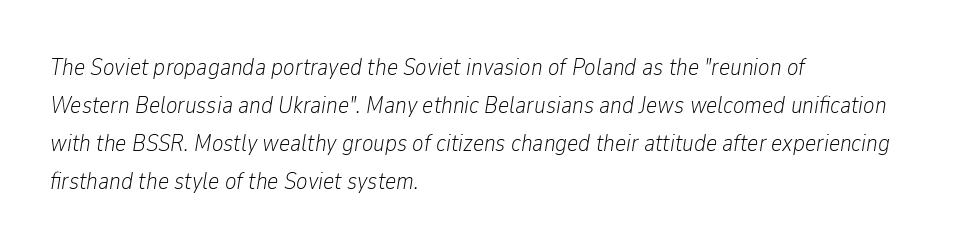
The image shows 24 px text type, italic (leaning right); set left-aligned, normal line spacing (1.59x), normal letter spacing, not underlined.
